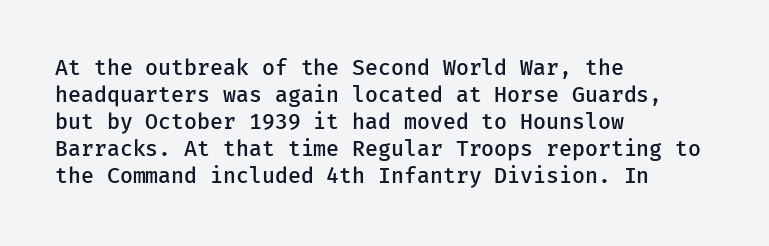
The image shows 21 px text type, upright; set left-aligned, normal line spacing (1.29x), normal letter spacing, not underlined.
